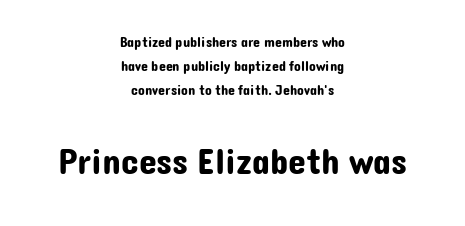
Q: Is the text italic (slanted)? A: No, it is upright.
Q: Is the typeface a serif or a sans-serif typeface? A: Sans-serif.
Q: Is the text underlined? A: No.
Q: How is the paragraph aligned? A: Centered.
Q: Is the spacing between letters normal or unusually wide? A: Normal.
Q: Which block of text is set in a larger size, the first (top) or the second (bottom)? A: The second (bottom) one.
Q: Width (condensed, normal, or wide)? A: Normal.
Q: Stroke contrast? A: Low.
Q: x-height? A: Medium.
Q: Monospaced? A: No.
